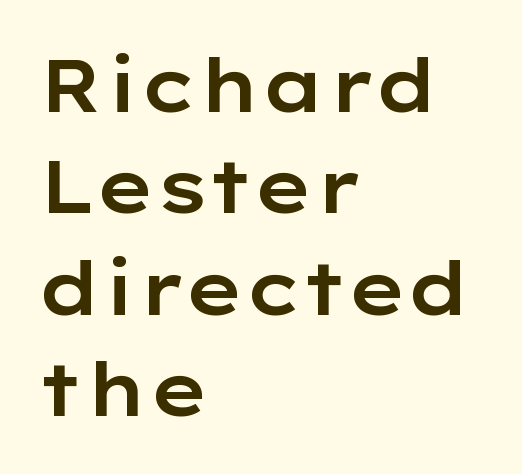
No word sits above an underline. Letterform terminals end flat and unadorned throughout the passage. Caption: multi-line text, flush left, ragged right. Leading matches the norm, producing a regular column. Character widths vary here, with narrow letters taking less room than wide ones.
